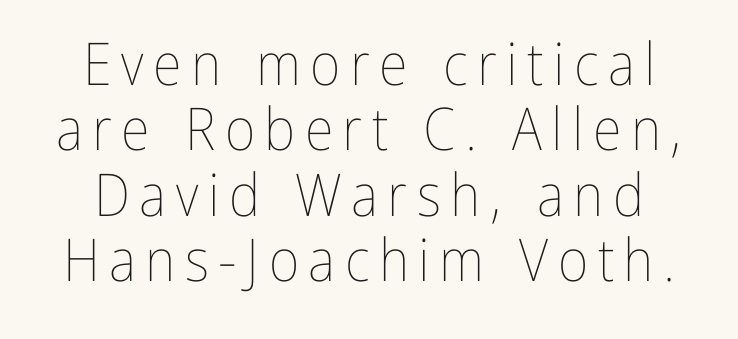
The image shows 59 px thin, condensed type, upright; set tight line spacing (1.11x), not underlined; low stroke contrast and a medium x-height.
